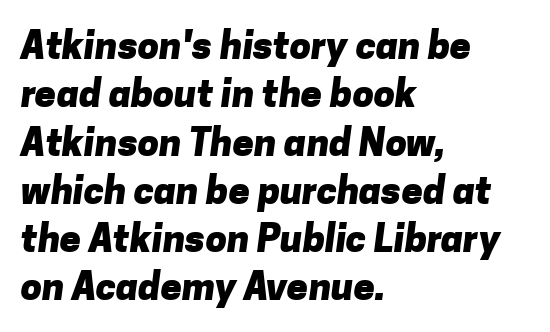
The image shows 38 px heavy sans-serif type; set left-aligned, normal line spacing (1.27x), normal letter spacing, not underlined; low stroke contrast and a medium x-height.
